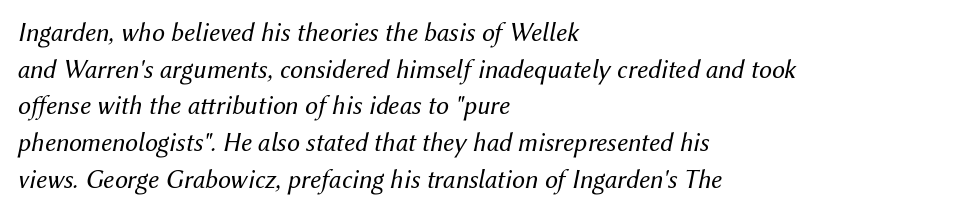
The image shows 26 px text type, italic (leaning right); set left-aligned, normal line spacing (1.41x), normal letter spacing, not underlined.
